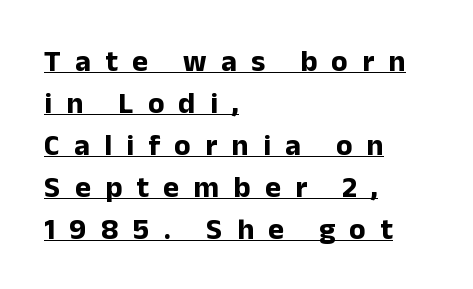
The image shows 30 px bold sans-serif type, upright; set left-aligned, normal line spacing (1.4x), unusually wide letter spacing (+0.48 em), underlined; low stroke contrast and a medium x-height.
